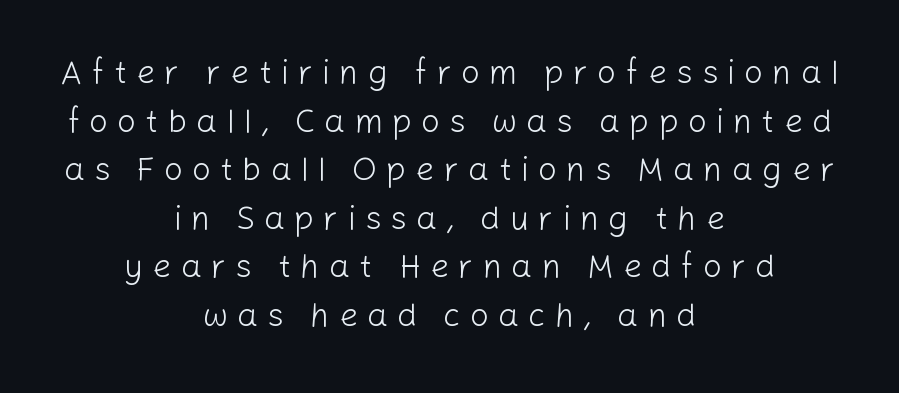
Q: Is the text bold? A: No.
Q: Is the text italic (slanted)? A: No, it is upright.
Q: Is the typeface a serif or a sans-serif typeface? A: Sans-serif.
Q: Is the text underlined? A: No.
Q: How is the paragraph aligned? A: Centered.
Q: Is the spacing between letters normal or unusually wide? A: Unusually wide.
Q: Is the spacing between lines tight, normal or loose? A: Normal.
Q: Width (condensed, normal, or wide)? A: Normal.
Q: Stroke contrast? A: Low.
Q: x-height? A: Medium.
Q: Monospaced? A: No.
